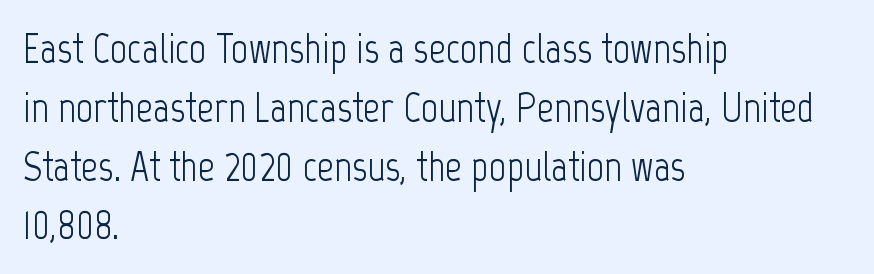
A typesetter would call this proportional, since set widths differ per character. The rendering keeps characters at their native spacing. Horizontal alignment here is leftward, the default for most running prose. Rows of type keep a routine distance in the vertical direction. The axis of the letterforms is exactly vertical. The face looks like a standard text weight, possibly lighter.
